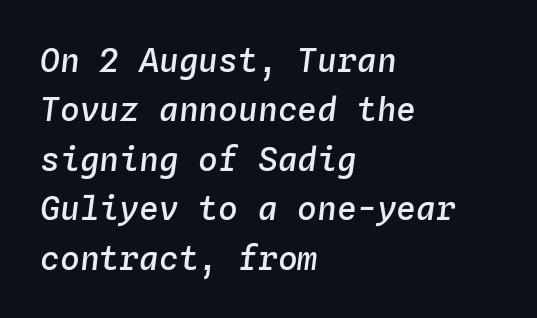
{"italic": "yes", "lean": "right", "slant_degrees": 4, "bold": "semi", "weight": "semibold", "width": "normal", "stroke_contrast": "low", "x_height": "medium", "monospaced": "yes", "underline": "no", "align": "left", "line_spacing": "normal", "line_spacing_ratio": 1.5, "letter_spacing": "normal", "letter_spacing_em": 0.0, "glyph_px": 33}
